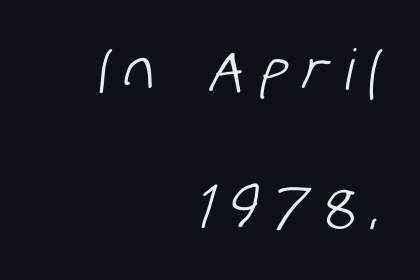
The image shows 56 px condensed sans-serif type; set right-aligned, loose line spacing (2.44x), unusually wide letter spacing (+0.29 em), not underlined; low stroke contrast and a large x-height.
